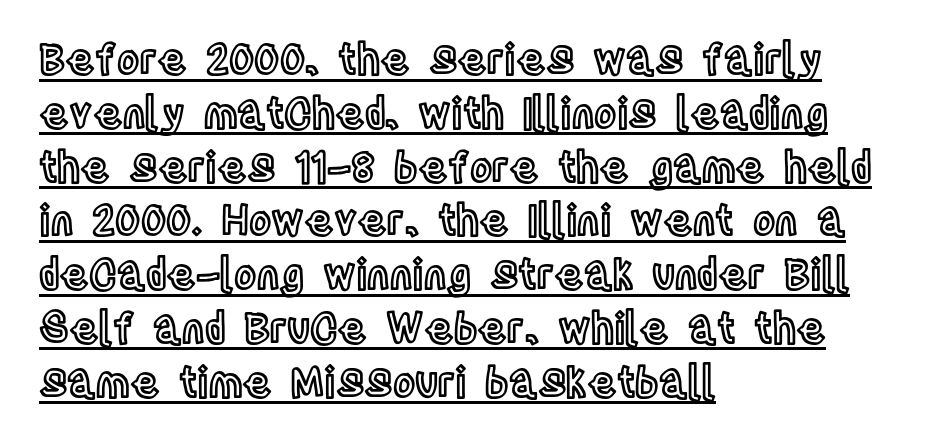
{"italic": "no", "width": "condensed", "x_height": "large", "monospaced": "no", "underline": "yes", "align": "left", "line_spacing": "normal", "line_spacing_ratio": 1.28, "letter_spacing": "normal", "letter_spacing_em": 0.0, "glyph_px": 42}
